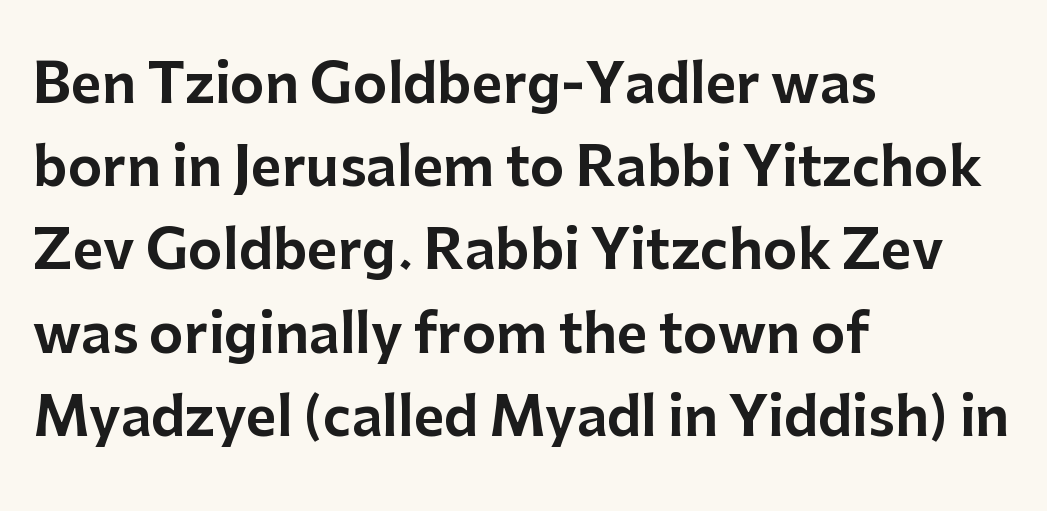
{"serif": "no", "italic": "no", "width": "normal", "stroke_contrast": "low", "x_height": "medium", "monospaced": "no", "underline": "no", "align": "left", "line_spacing": "normal", "line_spacing_ratio": 1.57, "letter_spacing": "normal", "letter_spacing_em": 0.0, "glyph_px": 53}
